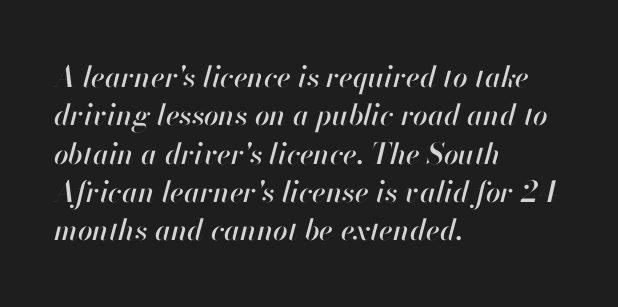
The image shows 29 px text type, italic (leaning right); set left-aligned, normal line spacing (1.32x), normal letter spacing, not underlined; high stroke contrast and a small x-height.
